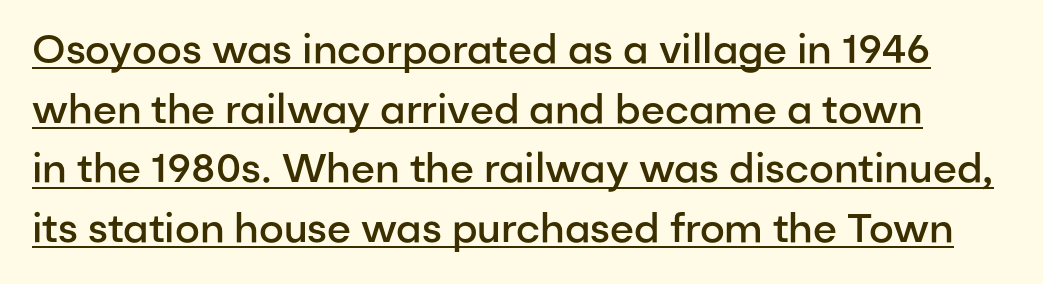
Q: Is the text bold? A: Semi-bold.
Q: Is the text italic (slanted)? A: No, it is upright.
Q: Is the typeface a serif or a sans-serif typeface? A: Sans-serif.
Q: Is the text underlined? A: Yes.
Q: Is the spacing between letters normal or unusually wide? A: Normal.
Q: Is the spacing between lines tight, normal or loose? A: Normal.
Q: Width (condensed, normal, or wide)? A: Normal.
Q: Stroke contrast? A: Low.
Q: x-height? A: Medium.
Q: Monospaced? A: No.
